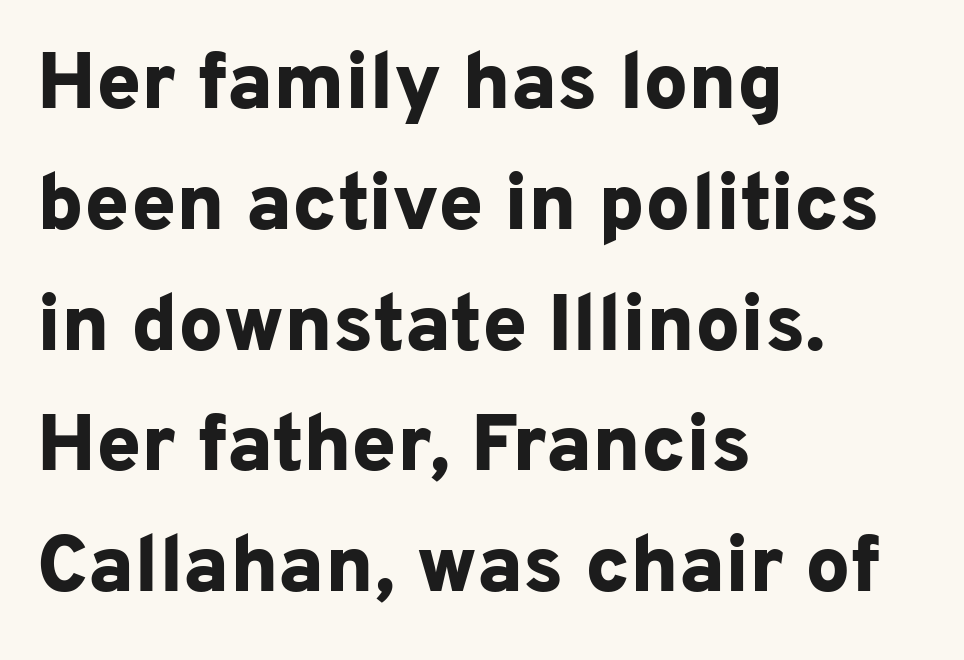
The image shows 80 px bold sans-serif type, upright; set left-aligned, normal line spacing (1.51x), normal letter spacing, not underlined; low stroke contrast and a medium x-height.
